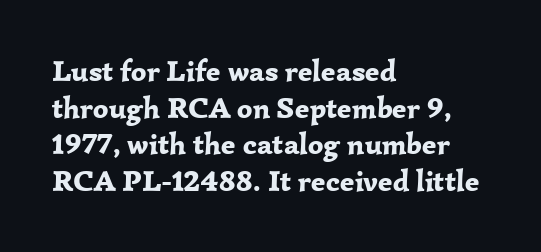
The image shows 30 px bold serif type, upright; set left-aligned, line spacing 1.22x, normal letter spacing, not underlined; low stroke contrast and a medium x-height.
